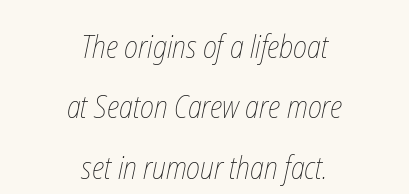
The image shows 31 px thin, condensed type; set centered, loose line spacing (1.95x), normal letter spacing, not underlined; low stroke contrast and a medium x-height.
